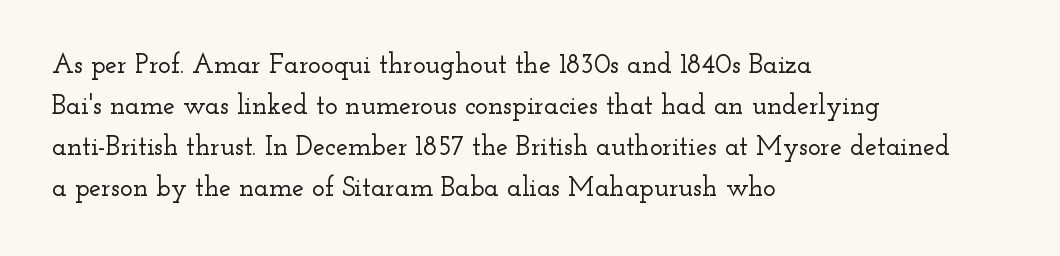
{"italic": "no", "underline": "no", "align": "left", "line_spacing": "normal", "line_spacing_ratio": 1.52, "letter_spacing": "normal", "letter_spacing_em": 0.0, "glyph_px": 27}
